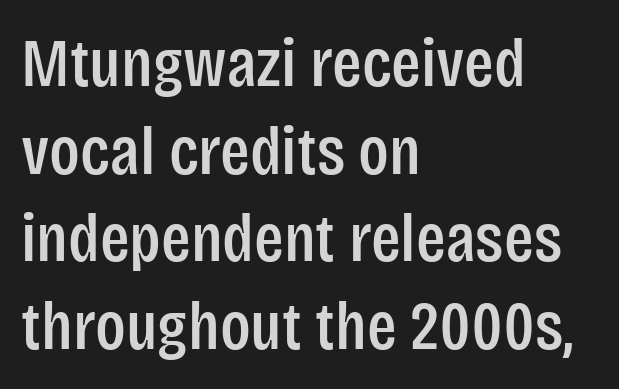
Q: Is the text italic (slanted)? A: No, it is upright.
Q: Is the typeface a serif or a sans-serif typeface? A: Sans-serif.
Q: Is the text underlined? A: No.
Q: How is the paragraph aligned? A: Left-aligned.
Q: Is the spacing between letters normal or unusually wide? A: Normal.
Q: Is the spacing between lines tight, normal or loose? A: Normal.
Q: Width (condensed, normal, or wide)? A: Condensed.
Q: Stroke contrast? A: Low.
Q: x-height? A: Large.
Q: Monospaced? A: No.
